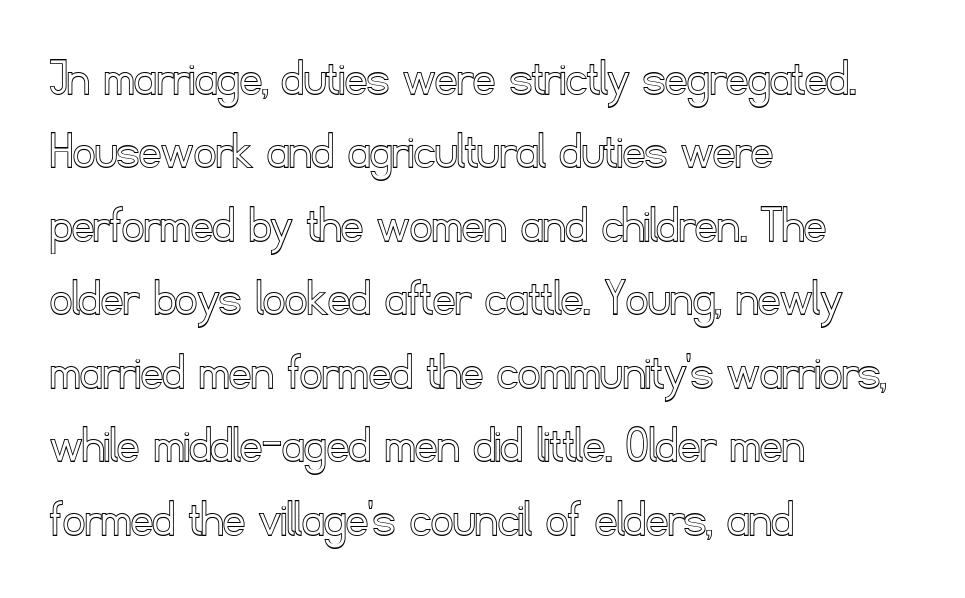
The image shows 54 px text type, upright; set left-aligned, normal line spacing (1.36x), normal letter spacing, not underlined; a small x-height.
